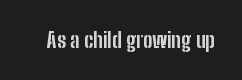
The letterforms sit shoulder to shoulder at normal distance. These lines were composed using upright roman letters. Check the space under the baseline: it is left empty. The sample has been set heavy, in full bold.
